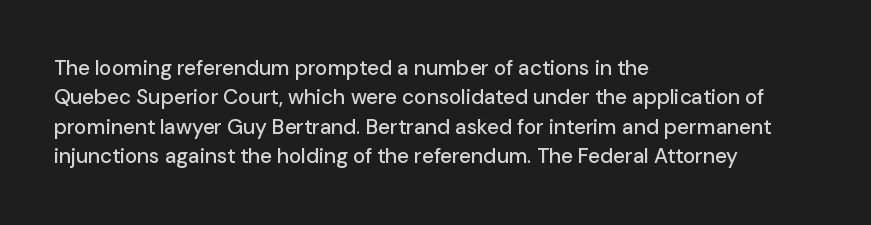
{"italic": "no", "underline": "no", "align": "left", "line_spacing": "normal", "line_spacing_ratio": 1.4, "letter_spacing": "normal", "letter_spacing_em": 0.0, "glyph_px": 21}
